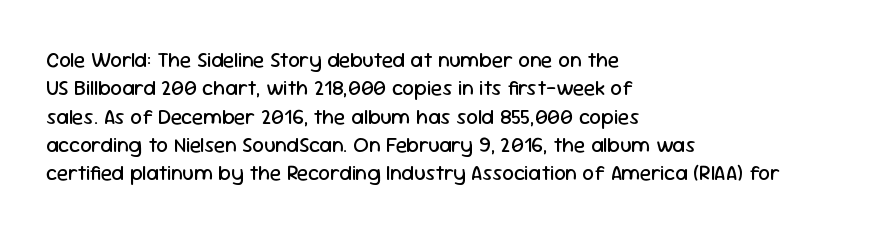
The image shows 21 px text type, upright; set left-aligned, normal line spacing (1.35x), normal letter spacing, not underlined.
